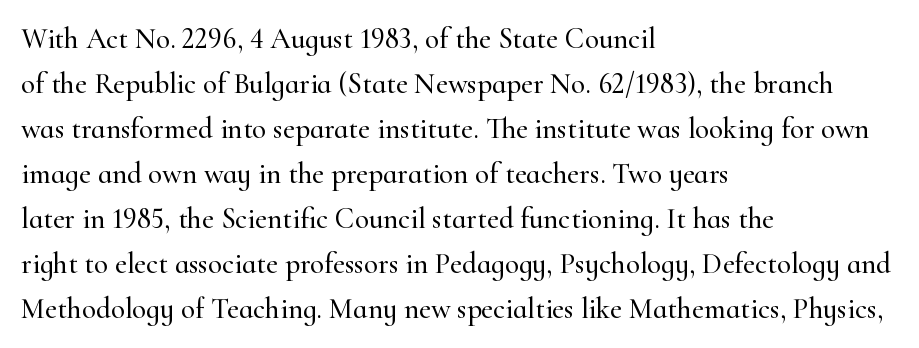
Q: Is the text italic (slanted)? A: No, it is upright.
Q: Is the typeface a serif or a sans-serif typeface? A: Serif.
Q: Is the text underlined? A: No.
Q: How is the paragraph aligned? A: Left-aligned.
Q: Is the spacing between letters normal or unusually wide? A: Normal.
Q: Is the spacing between lines tight, normal or loose? A: Normal.
Q: Width (condensed, normal, or wide)? A: Normal.
Q: Stroke contrast? A: High.
Q: x-height? A: Small.
Q: Monospaced? A: No.
